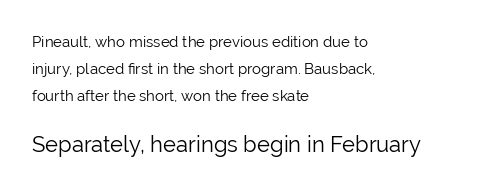
The image shows 22 px text type, upright; set left-aligned, line spacing 1.81x, normal letter spacing, not underlined; the second (bottom) block is 1.47x larger.
